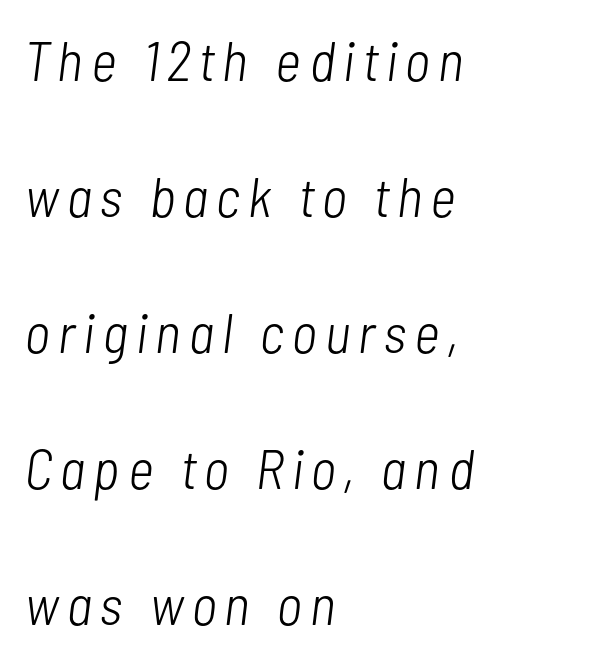
The image shows 56 px light, condensed type, italic (leaning right); set left-aligned, loose line spacing (2.43x), not underlined; low stroke contrast and a medium x-height.
